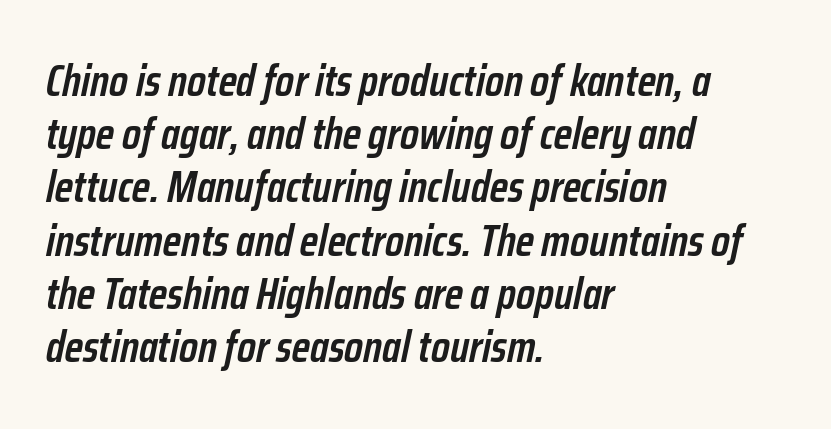
Q: Is the text bold? A: Semi-bold.
Q: Is the text italic (slanted)? A: Yes, it leans right by about 12 degrees.
Q: Is the text underlined? A: No.
Q: How is the paragraph aligned? A: Left-aligned.
Q: Is the spacing between letters normal or unusually wide? A: Normal.
Q: Width (condensed, normal, or wide)? A: Condensed.
Q: Stroke contrast? A: Low.
Q: x-height? A: Medium.
Q: Monospaced? A: No.
